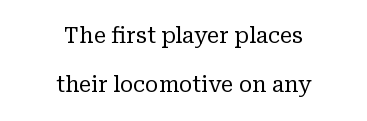
{"italic": "no", "bold": "no", "underline": "no", "align": "center", "line_spacing": "loose", "line_spacing_ratio": 2.25, "letter_spacing": "normal", "letter_spacing_em": 0.0, "glyph_px": 22}
